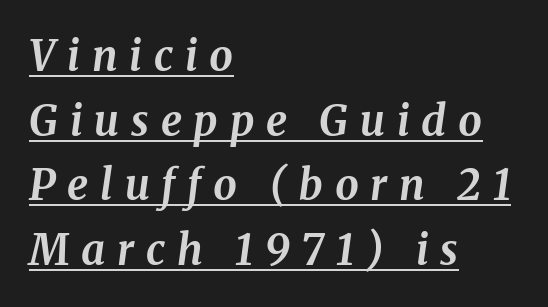
Q: Is the text bold? A: Yes.
Q: Is the text italic (slanted)? A: Yes, it leans right by about 8 degrees.
Q: Is the text underlined? A: Yes.
Q: How is the paragraph aligned? A: Left-aligned.
Q: Is the spacing between letters normal or unusually wide? A: Unusually wide.
Q: Is the spacing between lines tight, normal or loose? A: Normal.
Q: Width (condensed, normal, or wide)? A: Normal.
Q: Stroke contrast? A: Medium.
Q: x-height? A: Medium.
Q: Monospaced? A: No.
